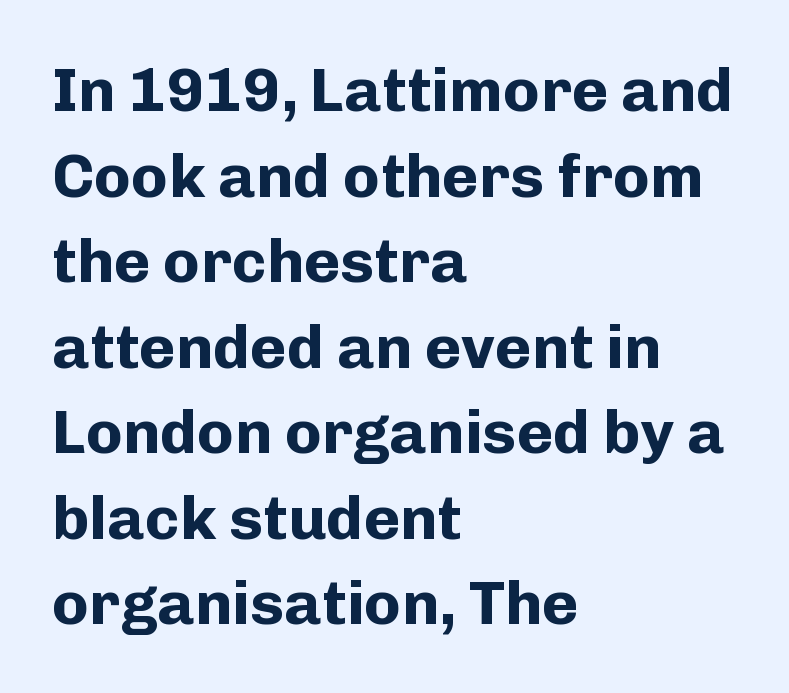
Q: Is the text bold? A: Yes.
Q: Is the text italic (slanted)? A: No, it is upright.
Q: Is the typeface a serif or a sans-serif typeface? A: Sans-serif.
Q: Is the text underlined? A: No.
Q: How is the paragraph aligned? A: Left-aligned.
Q: Is the spacing between letters normal or unusually wide? A: Normal.
Q: Is the spacing between lines tight, normal or loose? A: Normal.
Q: Width (condensed, normal, or wide)? A: Normal.
Q: Stroke contrast? A: Low.
Q: x-height? A: Medium.
Q: Monospaced? A: No.
